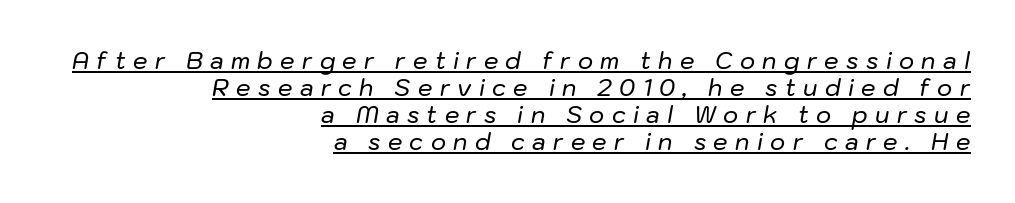
Q: Is the text italic (slanted)? A: Yes, it leans right by about 10 degrees.
Q: Is the text underlined? A: Yes.
Q: How is the paragraph aligned? A: Right-aligned.
Q: Is the spacing between letters normal or unusually wide? A: Unusually wide.
